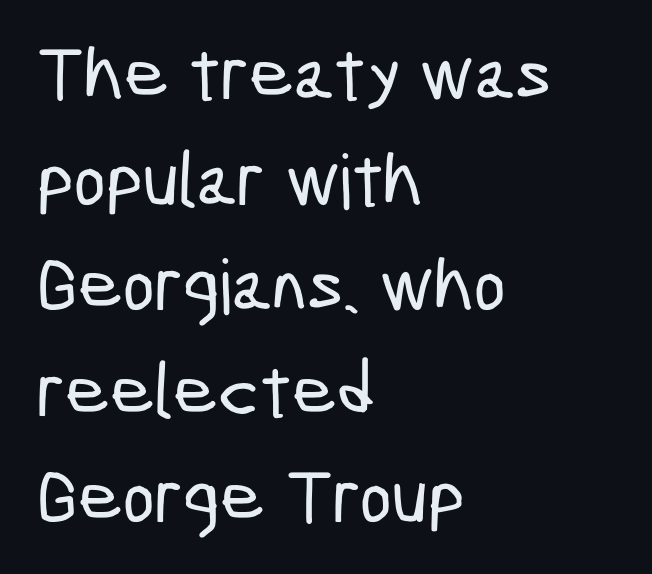
Visually the block forms a straight wall on the left and a jagged coastline on the right. These lines are composed in type without serifs. Short note: letters normally spaced. Successive baselines arrive at the customary interval. Letters rest on an invisible, unmarked baseline.
